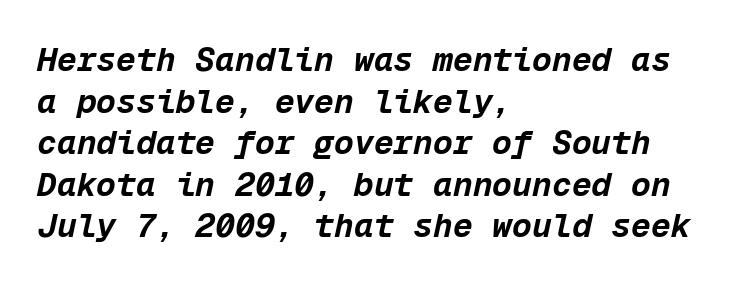
Every character here occupies the same horizontal width, giving the sample a typewriter-like rhythm. The gaps between neighbouring characters are ordinary and unremarkable. The lines are quadded left. Weight check: bold — yes, fully.
